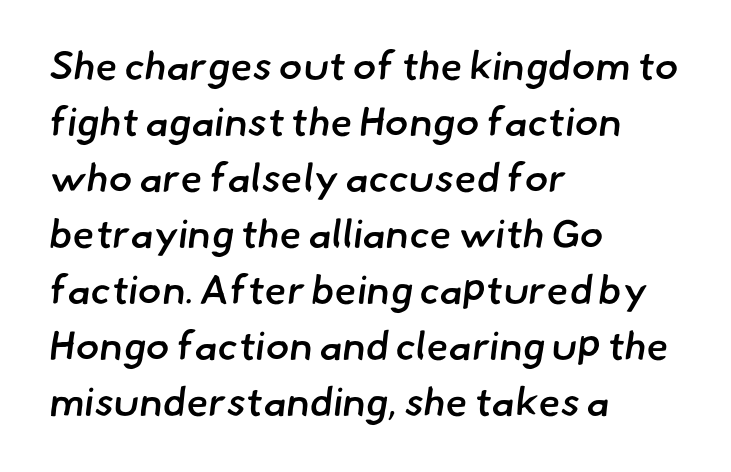
{"serif": "no", "bold": "semi", "weight": "semibold", "width": "normal", "stroke_contrast": "low", "x_height": "small", "monospaced": "no", "underline": "no", "align": "left", "line_spacing": "normal", "line_spacing_ratio": 1.4, "letter_spacing": "normal", "letter_spacing_em": 0.0, "glyph_px": 40}
